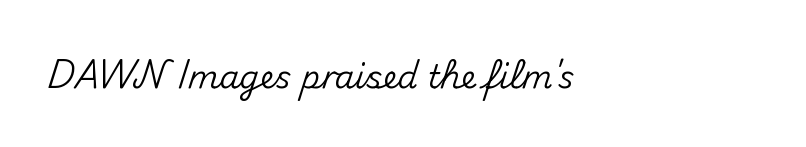
What stands out about the letter spacing? Nothing — it is the standard amount. A typesetter would call this proportional, since set widths differ per character. Decoration check: the copy has no underline. The passage shown is typeset with a sans-serif family. Is the block centered? No — it sits flush against the left margin.
